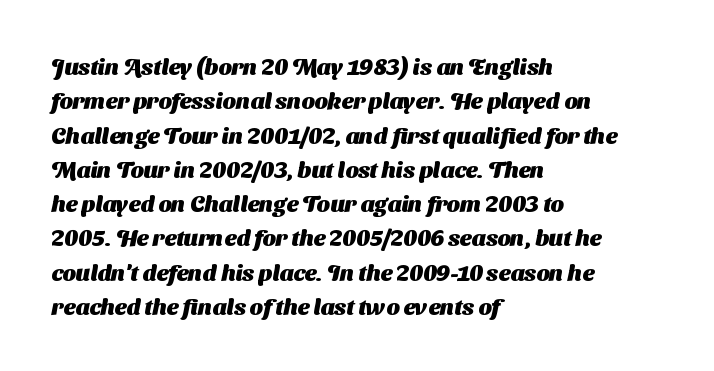
Spacing between characters is what you'd get straight out of the box. This sample is left-justified, so line endings fall wherever the words run out. Honestly, there is no underline to notice here at all. This is heavy type, rendered in bold. Line spacing here is normal.
